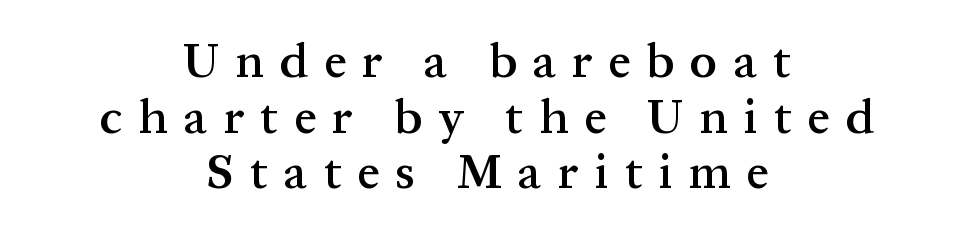
On the weight axis this lands at semibold, roughly 600. The passage shown is typed in a proportional face where columns would drift. Every stem runs plumb, perpendicular to the baseline. A centered setting, common on invitations and titles, is used for this passage. The font family rendered here belongs to the serif group. Glyph-to-glyph distance is far greater than everyday printed text.
